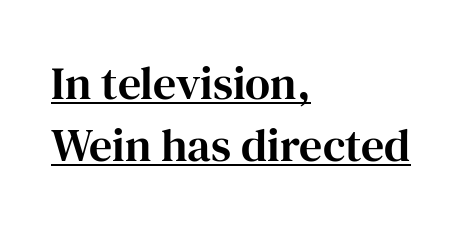
Here the designer chose a conventional face with non-uniform glyph widths. Italic: no, the glyphs are upright roman. These lines stack with their left ends in a neat column. Glyph-to-glyph distance matches everyday printed text. Each new line begins a customary step beneath the previous one. The face used here appears with an underline applied.
